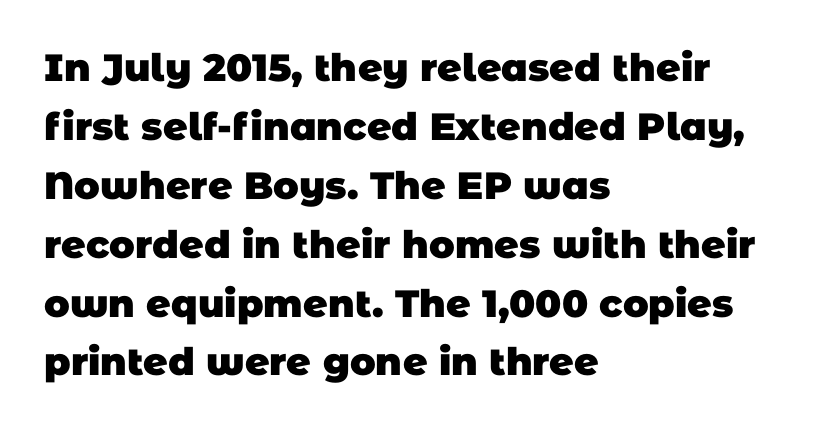
Varying glyph widths throughout — classic text-font behaviour. The space directly below the letters is spotless. The rendering uses a moderate line-height, typical for paragraphs. The compositor pushed each line to the left boundary. A sans-serif font was chosen for this passage. Compared with an ordinary text face, these strokes are far heavier — a full bold.
